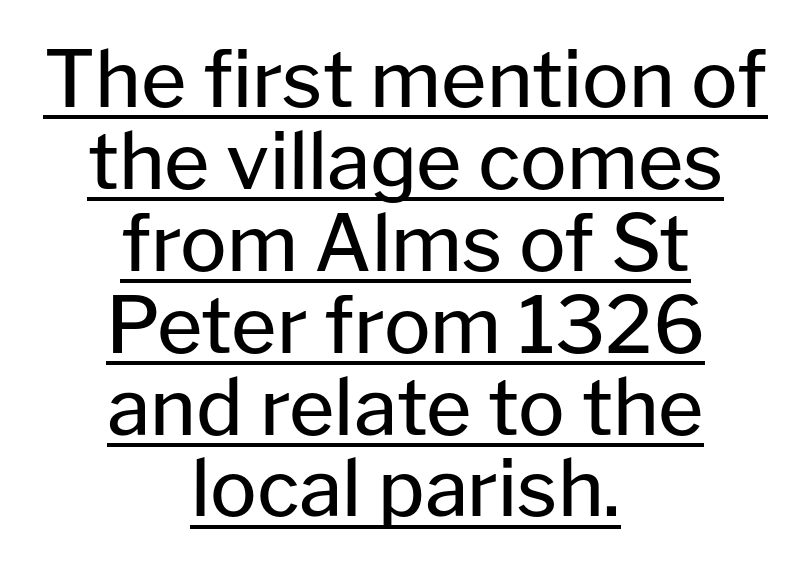
Q: Is the text bold? A: No.
Q: Is the text italic (slanted)? A: No, it is upright.
Q: Is the typeface a serif or a sans-serif typeface? A: Sans-serif.
Q: Is the text underlined? A: Yes.
Q: How is the paragraph aligned? A: Centered.
Q: Is the spacing between letters normal or unusually wide? A: Normal.
Q: Is the spacing between lines tight, normal or loose? A: Tight.
Q: Width (condensed, normal, or wide)? A: Normal.
Q: Stroke contrast? A: Low.
Q: x-height? A: Medium.
Q: Monospaced? A: No.
